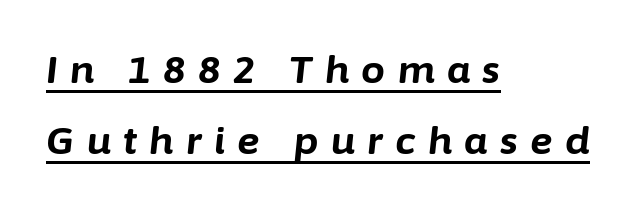
Q: Is the text bold? A: Yes.
Q: Is the text italic (slanted)? A: Yes, it leans right by about 6 degrees.
Q: Is the text underlined? A: Yes.
Q: How is the paragraph aligned? A: Left-aligned.
Q: Is the spacing between letters normal or unusually wide? A: Unusually wide.
Q: Width (condensed, normal, or wide)? A: Normal.
Q: Stroke contrast? A: Low.
Q: x-height? A: Medium.
Q: Monospaced? A: No.
